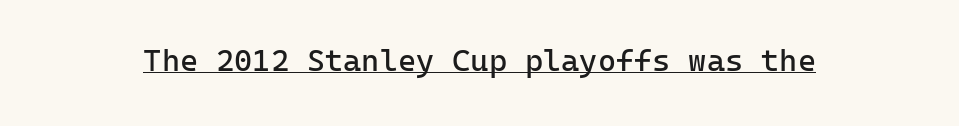
Check where the strokes stop: nothing finishes them off — pure sans. Students, observe the line beneath the letters — that is underlining. The type is set solid horizontally, with unmodified tracking. Is this a fixed-width face? Yes — each glyph sits in an identical cell. The specimen reads as upright at a glance. The strokes are not fattened; the text isn't bold.
